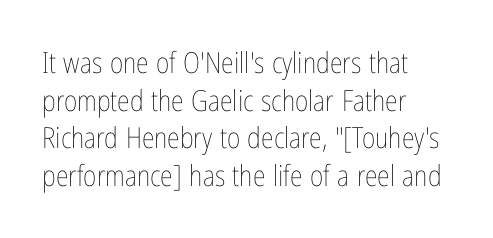
The image shows 29 px thin, condensed type, upright; set left-aligned, normal line spacing (1.3x), normal letter spacing, not underlined; low stroke contrast and a medium x-height.
